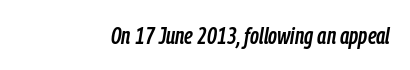
{"italic": "yes", "lean": "right", "slant_degrees": 9, "underline": "no", "letter_spacing": "normal", "letter_spacing_em": 0.0, "glyph_px": 24}
